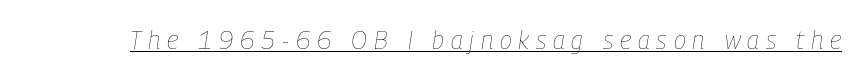
Q: Is the text bold? A: No.
Q: Is the text italic (slanted)? A: Yes, it leans right by about 9 degrees.
Q: Is the text underlined? A: Yes.
Q: Is the spacing between letters normal or unusually wide? A: Unusually wide.
